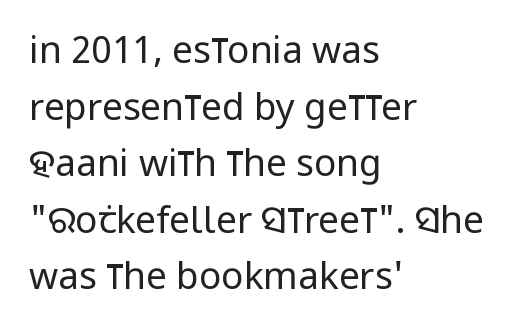
{"serif": "no", "italic": "no", "bold": "no", "weight": "regular", "width": "condensed", "stroke_contrast": "low", "x_height": "large", "monospaced": "no", "underline": "no", "align": "left", "line_spacing": "normal", "line_spacing_ratio": 1.53, "letter_spacing": "normal", "letter_spacing_em": 0.0, "glyph_px": 37}
